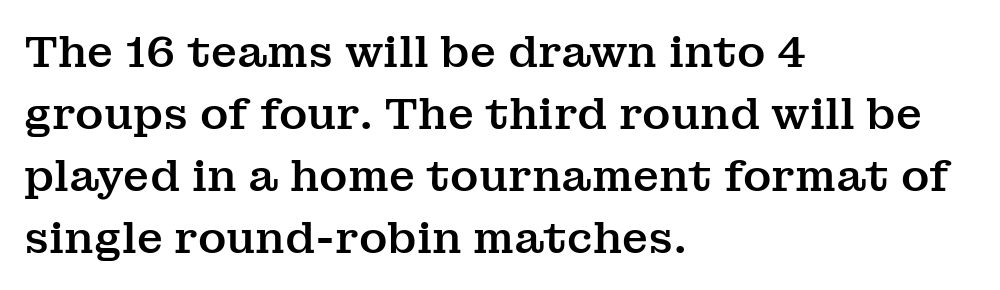
The image shows 43 px serif type, upright; set left-aligned, normal line spacing (1.44x), normal letter spacing, not underlined; medium stroke contrast and a medium x-height.
